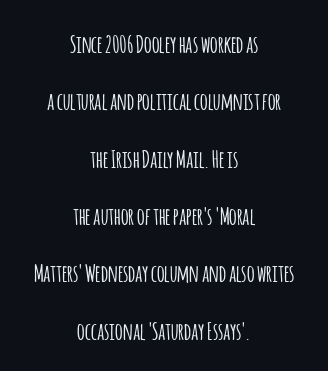
Q: Is the text italic (slanted)? A: No, it is upright.
Q: Is the text underlined? A: No.
Q: How is the paragraph aligned? A: Centered.
Q: Is the spacing between letters normal or unusually wide? A: Normal.
Q: Is the spacing between lines tight, normal or loose? A: Loose.
